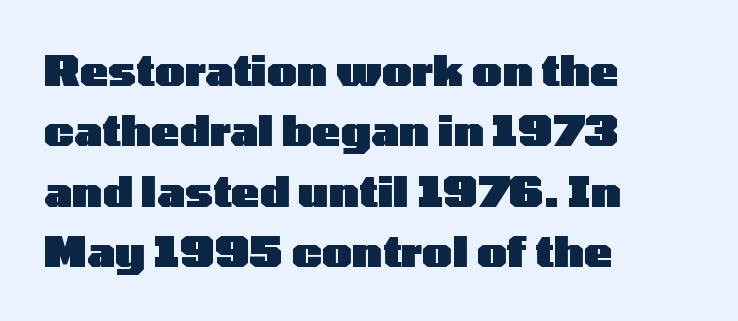
Q: Is the text bold? A: Yes.
Q: Is the text italic (slanted)? A: No, it is upright.
Q: Is the typeface a serif or a sans-serif typeface? A: Sans-serif.
Q: Is the text underlined? A: No.
Q: How is the paragraph aligned? A: Left-aligned.
Q: Is the spacing between letters normal or unusually wide? A: Normal.
Q: Is the spacing between lines tight, normal or loose? A: Normal.
Q: Width (condensed, normal, or wide)? A: Wide.
Q: Stroke contrast? A: Low.
Q: x-height? A: Medium.
Q: Monospaced? A: No.
